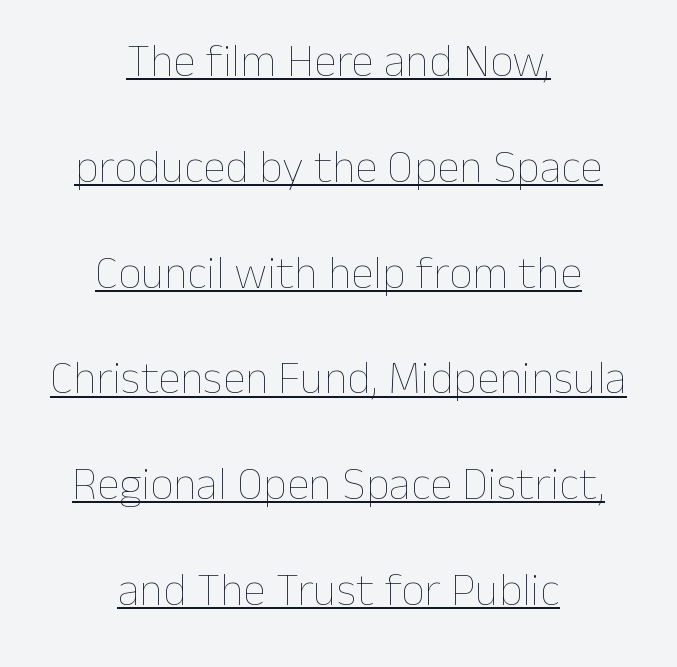
Q: Is the text bold? A: No.
Q: Is the text italic (slanted)? A: No, it is upright.
Q: Is the text underlined? A: Yes.
Q: How is the paragraph aligned? A: Centered.
Q: Is the spacing between letters normal or unusually wide? A: Normal.
Q: Is the spacing between lines tight, normal or loose? A: Loose.
Q: Width (condensed, normal, or wide)? A: Normal.
Q: Stroke contrast? A: Low.
Q: x-height? A: Medium.
Q: Monospaced? A: No.
